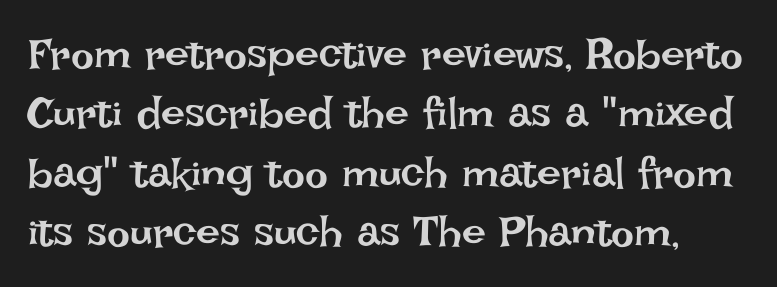
{"italic": "no", "bold": "no", "weight": "regular", "width": "normal", "stroke_contrast": "low", "x_height": "large", "monospaced": "no", "underline": "no", "line_spacing": "normal", "line_spacing_ratio": 1.38, "letter_spacing": "normal", "letter_spacing_em": 0.0, "glyph_px": 43}
